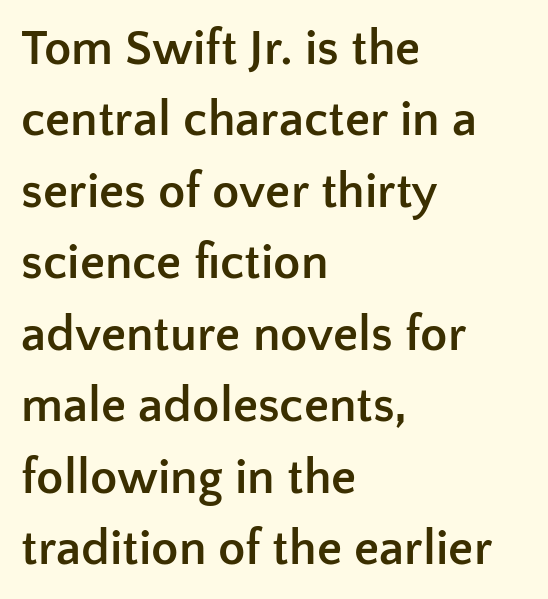
The image shows 50 px semibold sans-serif type, upright; set left-aligned, normal line spacing (1.43x), normal letter spacing, not underlined; low stroke contrast and a medium x-height.
